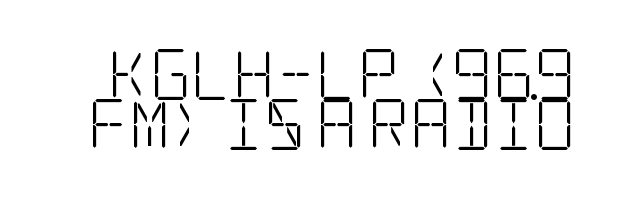
Q: Is the text bold? A: No.
Q: Is the text italic (slanted)? A: No, it is upright.
Q: Is the typeface a serif or a sans-serif typeface? A: Serif.
Q: Is the text underlined? A: No.
Q: Is the spacing between letters normal or unusually wide? A: Normal.
Q: Is the spacing between lines tight, normal or loose? A: Tight.
Q: Width (condensed, normal, or wide)? A: Condensed.
Q: Stroke contrast? A: Low.
Q: x-height? A: Large.
